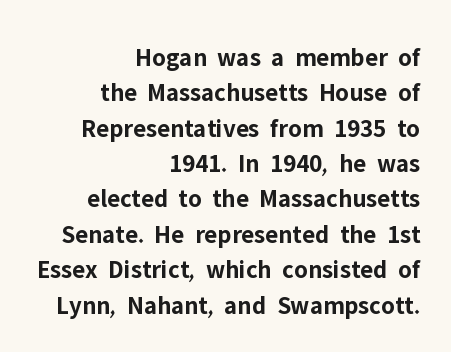
{"italic": "no", "bold": "yes", "underline": "no", "align": "right", "line_spacing": "normal", "line_spacing_ratio": 1.36, "letter_spacing": "normal", "letter_spacing_em": 0.0, "glyph_px": 26}
